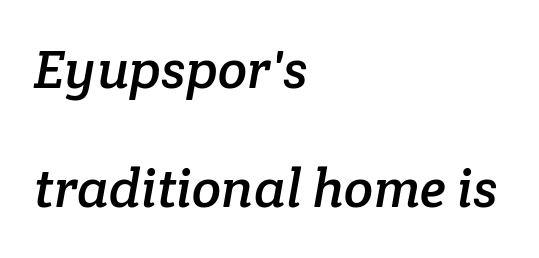
Q: Is the typeface a serif or a sans-serif typeface? A: Serif.
Q: Is the text underlined? A: No.
Q: How is the paragraph aligned? A: Left-aligned.
Q: Is the spacing between letters normal or unusually wide? A: Normal.
Q: Is the spacing between lines tight, normal or loose? A: Loose.
Q: Width (condensed, normal, or wide)? A: Normal.
Q: Stroke contrast? A: Low.
Q: x-height? A: Medium.
Q: Monospaced? A: No.
